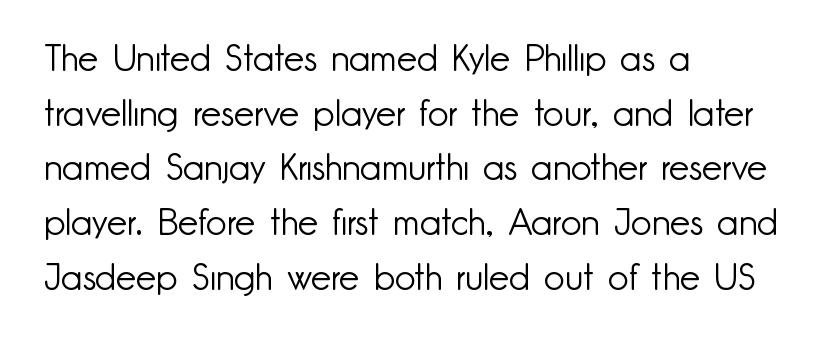
{"serif": "no", "italic": "no", "bold": "no", "weight": "light", "width": "normal", "stroke_contrast": "low", "x_height": "small", "monospaced": "no", "underline": "no", "align": "left", "line_spacing": "normal", "line_spacing_ratio": 1.52, "letter_spacing": "normal", "letter_spacing_em": 0.0, "glyph_px": 36}
